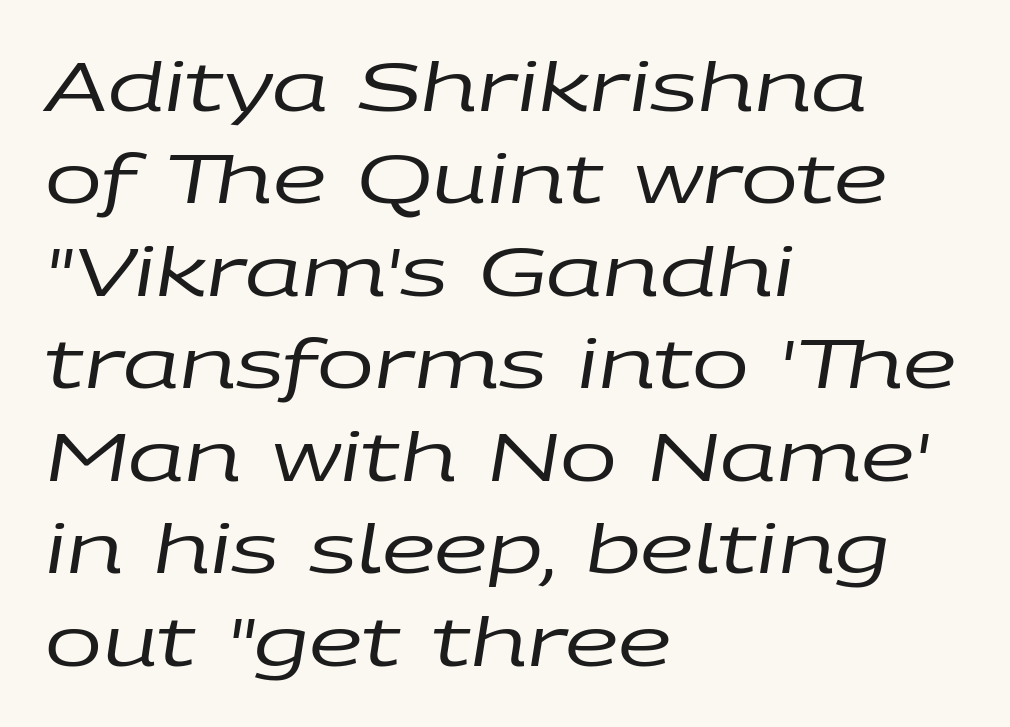
No extra tracking has been applied to these lines. Notice how descenders clear the ascenders below comfortably — that's standard leading. The text carries the slant typical of an italic or oblique font. The weight would be labelled regular, book, light, or lighter still. You could not count columns in this text — the font is proportionally spaced.
